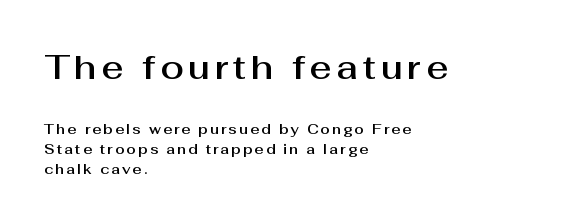
Unmarked baselines from the first word to the last. The rendering shows plain stroke endings on the letterforms — a sans-serif design. The letters advance in unequal steps, a hallmark of proportional type. The rendering uses a moderate line-height, typical for paragraphs.
